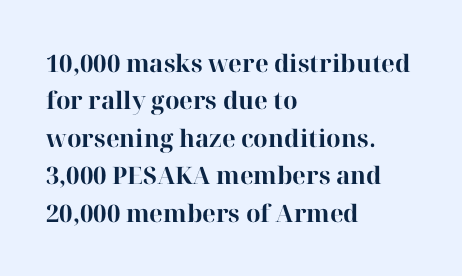
Underline: absent. Strokes here are thick enough to call this a true bold. This block has exactly the height ordinary leading produces. Standard letterfit; no display-style spreading of the glyphs. The lines are quadded left.
